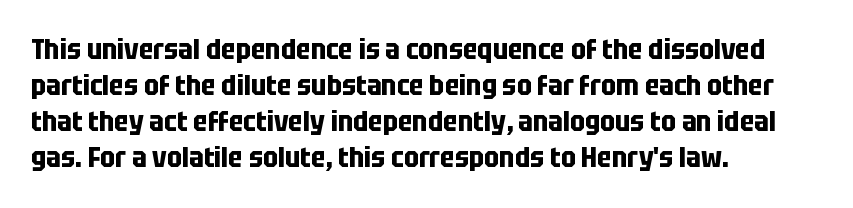
The image shows 28 px bold, condensed sans-serif type, upright; set left-aligned, normal line spacing (1.29x), normal letter spacing, not underlined; low stroke contrast and a large x-height.
